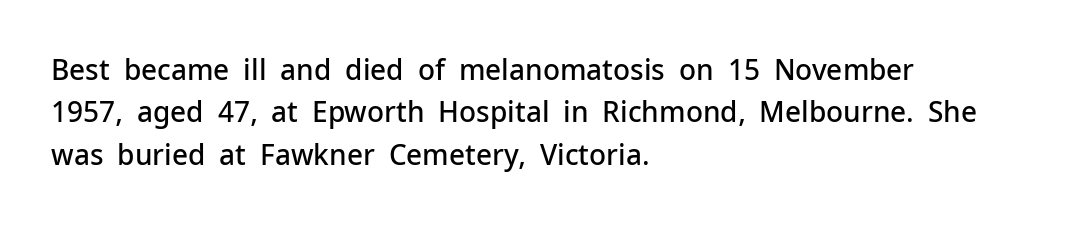
{"serif": "no", "italic": "no", "bold": "semi", "weight": "semibold", "width": "normal", "stroke_contrast": "low", "x_height": "medium", "monospaced": "no", "underline": "no", "align": "left", "line_spacing": "normal", "line_spacing_ratio": 1.51, "letter_spacing": "normal", "letter_spacing_em": 0.0, "glyph_px": 28}
